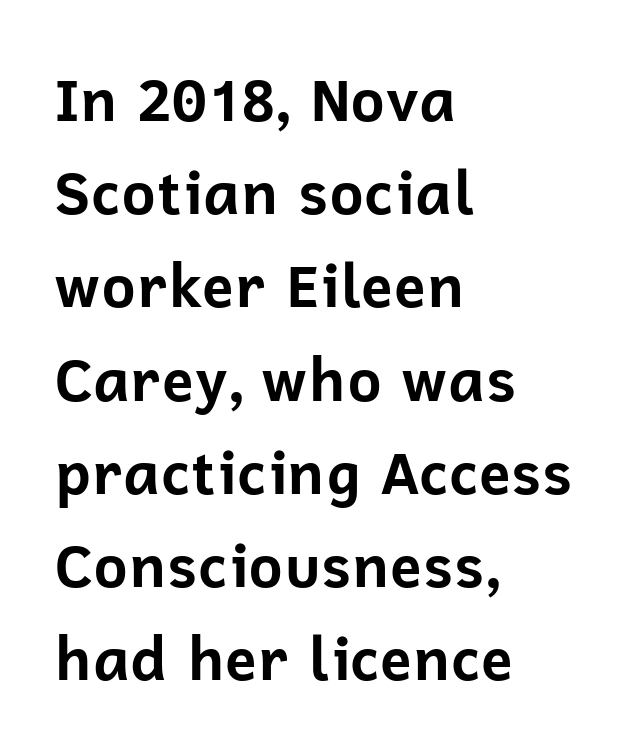
Each letter keeps its own natural width here, so spacing adapts to shape. Inter-character spacing is left at the font's built-in metrics. You'd pick this weight for a headline — it's a proper bold. Horizontal alignment here is leftward, the default for most running prose. Students, observe: this is what conventionally led text looks like. Note: no serifs on the glyphs.
